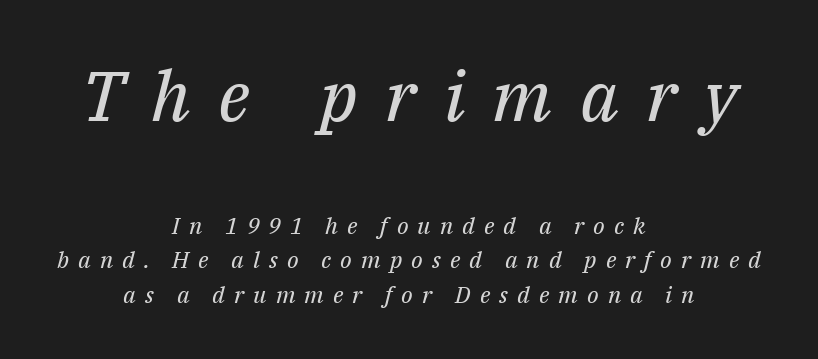
Regarding serifs, this sample has them. Two sizes are in play, and the larger belongs to the first block. A clean baseline with only descenders dipping below it. These lines have a slow, spaced-out rhythm from letter to letter. The block of text has a typical density, with ordinary space between rows. Emphasis-style slanted type is in use.
